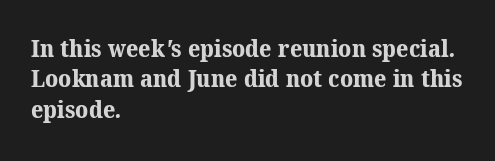
Q: Is the text bold? A: Yes.
Q: Is the text underlined? A: No.
Q: How is the paragraph aligned? A: Left-aligned.
Q: Is the spacing between letters normal or unusually wide? A: Normal.
Q: Is the spacing between lines tight, normal or loose? A: Normal.
